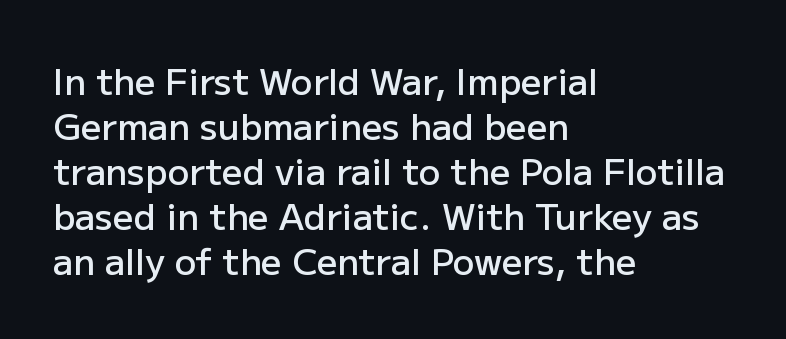
This rendering leaves character spacing at its baseline value. Unlike a traditional serif, this face leaves its strokes unadorned. The leading is moderate, giving the passage an even texture. Note the varied advance widths — an 'i' is clearly narrower than an 'm'.
